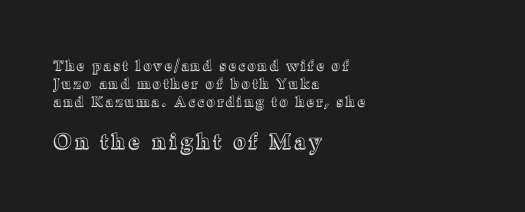
The image shows 21 px text type, upright; set left-aligned, normal line spacing (1.3x), unusually wide letter spacing (+0.2 em), not underlined; the second (bottom) block is 1.5x larger.
